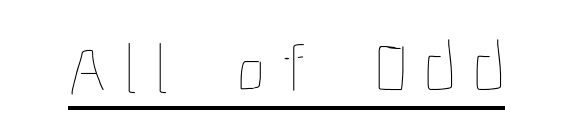
{"italic": "no", "bold": "no", "weight": "thin", "width": "condensed", "stroke_contrast": "low", "x_height": "medium", "monospaced": "no", "underline": "yes", "letter_spacing": "wide", "letter_spacing_em": 0.24, "glyph_px": 72}
